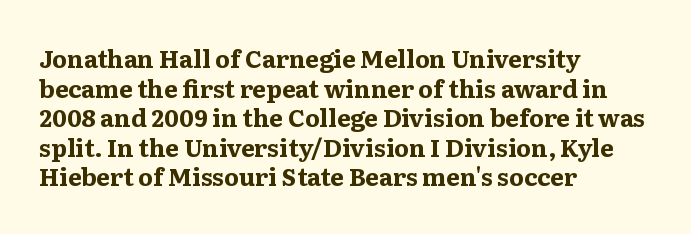
The image shows 24 px bold type, upright; set left-aligned, line spacing 1.23x, normal letter spacing, not underlined.
